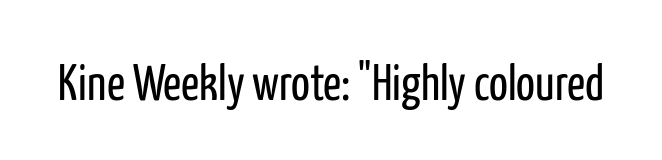
Q: Is the text bold? A: No.
Q: Is the text italic (slanted)? A: No, it is upright.
Q: Is the typeface a serif or a sans-serif typeface? A: Sans-serif.
Q: Is the text underlined? A: No.
Q: Is the spacing between letters normal or unusually wide? A: Normal.
Q: Width (condensed, normal, or wide)? A: Condensed.
Q: Stroke contrast? A: Low.
Q: x-height? A: Medium.
Q: Monospaced? A: No.
